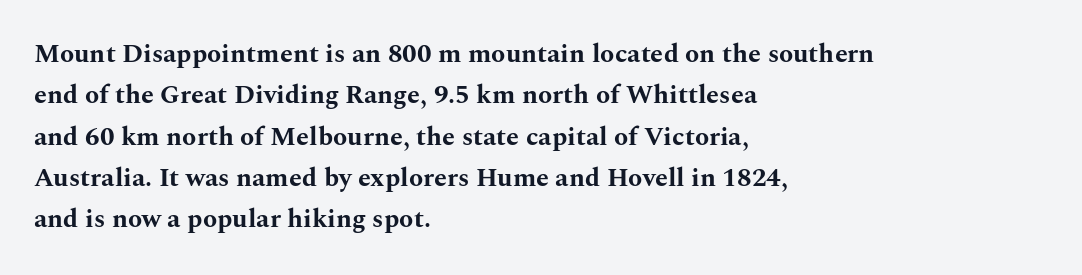
Q: Is the text bold? A: Yes.
Q: Is the text italic (slanted)? A: No, it is upright.
Q: Is the text underlined? A: No.
Q: How is the paragraph aligned? A: Left-aligned.
Q: Is the spacing between letters normal or unusually wide? A: Normal.
Q: Is the spacing between lines tight, normal or loose? A: Normal.
